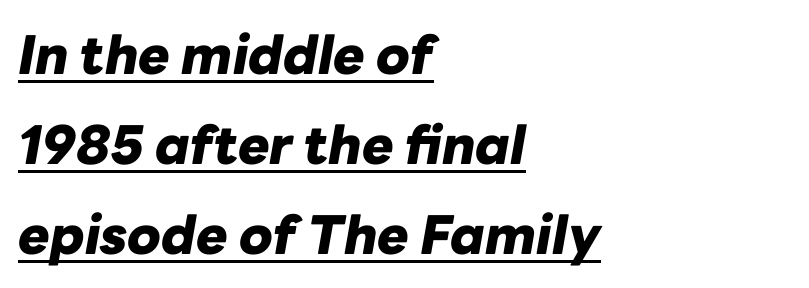
Q: Is the text bold? A: Yes.
Q: Is the text italic (slanted)? A: Yes, it leans right by about 10 degrees.
Q: Is the text underlined? A: Yes.
Q: How is the paragraph aligned? A: Left-aligned.
Q: Is the spacing between letters normal or unusually wide? A: Normal.
Q: Is the spacing between lines tight, normal or loose? A: Normal.
Q: Width (condensed, normal, or wide)? A: Normal.
Q: Stroke contrast? A: Low.
Q: x-height? A: Medium.
Q: Monospaced? A: No.
